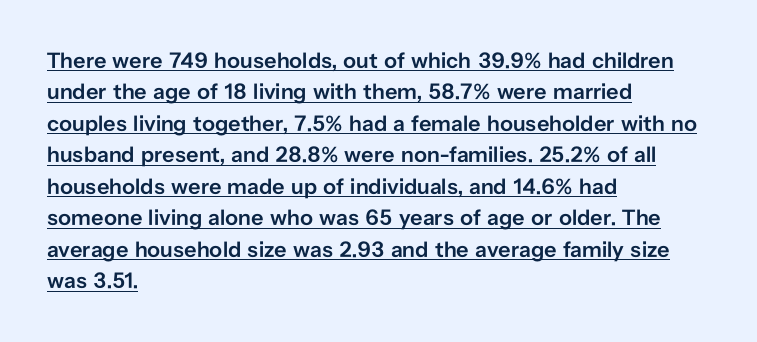
Q: Is the text bold? A: Semi-bold.
Q: Is the text italic (slanted)? A: No, it is upright.
Q: Is the text underlined? A: Yes.
Q: How is the paragraph aligned? A: Left-aligned.
Q: Is the spacing between letters normal or unusually wide? A: Normal.
Q: Is the spacing between lines tight, normal or loose? A: Normal.
